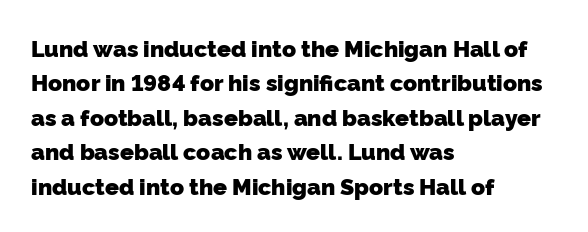
The image shows 23 px bold type; set left-aligned, normal line spacing (1.5x), normal letter spacing, not underlined.
